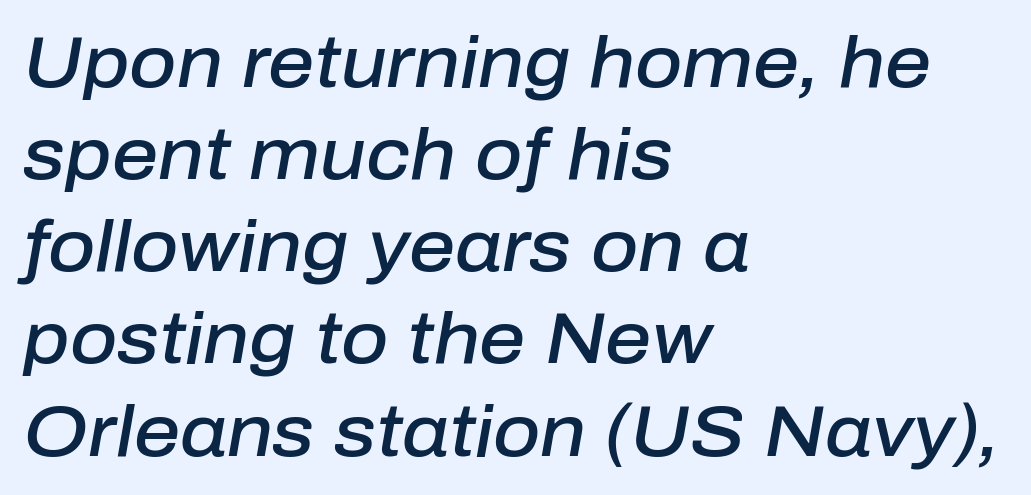
Q: Is the text bold? A: Semi-bold.
Q: Is the text italic (slanted)? A: Yes, it leans right by about 10 degrees.
Q: Is the text underlined? A: No.
Q: How is the paragraph aligned? A: Left-aligned.
Q: Is the spacing between letters normal or unusually wide? A: Normal.
Q: Is the spacing between lines tight, normal or loose? A: Normal.
Q: Width (condensed, normal, or wide)? A: Normal.
Q: Stroke contrast? A: Low.
Q: x-height? A: Medium.
Q: Monospaced? A: No.
